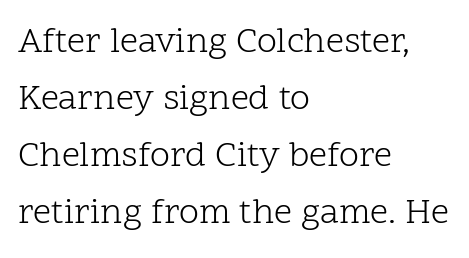
The image shows 36 px light serif type, upright; set left-aligned, normal line spacing (1.58x), normal letter spacing, not underlined; low stroke contrast and a medium x-height.
